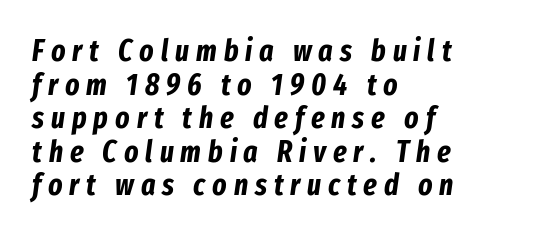
Caption: bold face, heavy strokes. The passage shown is typed in a proportional face where columns would drift. Compared with typical paragraphs, the rows here are closer together. All the whitespace from short lines collects on the right.
